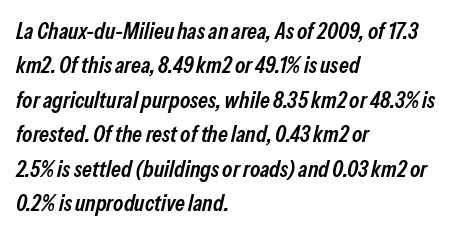
Q: Is the text bold? A: Semi-bold.
Q: Is the text italic (slanted)? A: Yes, it leans right by about 13 degrees.
Q: Is the text underlined? A: No.
Q: How is the paragraph aligned? A: Left-aligned.
Q: Is the spacing between letters normal or unusually wide? A: Normal.
Q: Is the spacing between lines tight, normal or loose? A: Normal.
